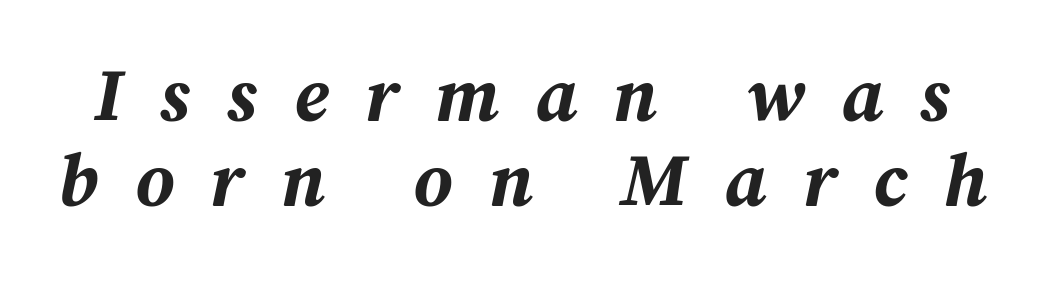
Q: Is the text bold? A: Yes.
Q: Is the text italic (slanted)? A: Yes, it leans right by about 12 degrees.
Q: Is the text underlined? A: No.
Q: Is the spacing between letters normal or unusually wide? A: Unusually wide.
Q: Is the spacing between lines tight, normal or loose? A: Tight.
Q: Width (condensed, normal, or wide)? A: Normal.
Q: Stroke contrast? A: Medium.
Q: x-height? A: Medium.
Q: Monospaced? A: No.
